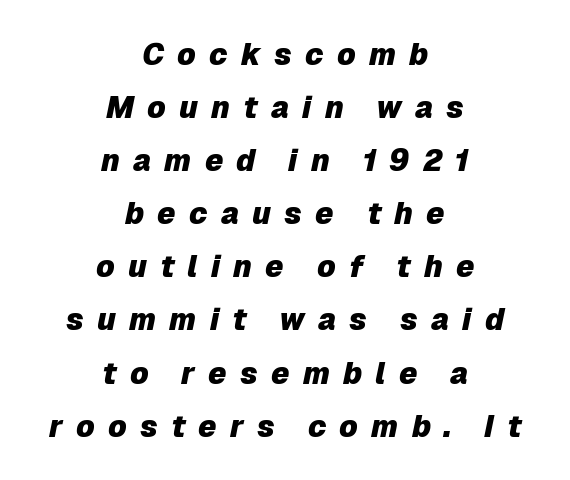
Q: Is the text bold? A: Yes.
Q: Is the text italic (slanted)? A: Yes, it leans right by about 12 degrees.
Q: Is the text underlined? A: No.
Q: How is the paragraph aligned? A: Centered.
Q: Is the spacing between letters normal or unusually wide? A: Unusually wide.
Q: Width (condensed, normal, or wide)? A: Normal.
Q: Stroke contrast? A: Low.
Q: x-height? A: Medium.
Q: Monospaced? A: No.
